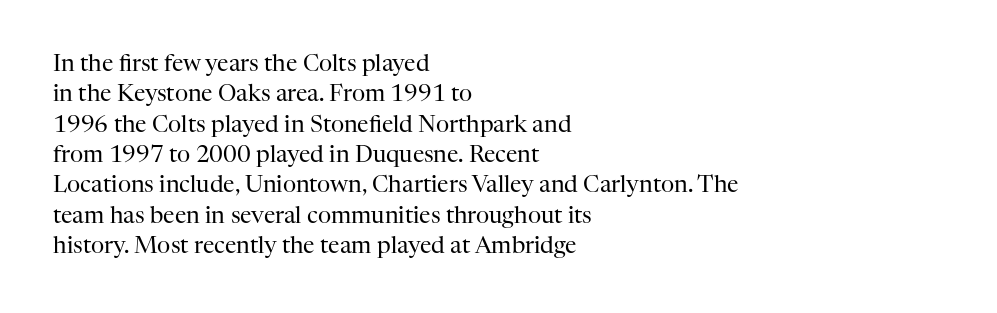
The image shows 23 px text type, upright; set left-aligned, normal line spacing (1.32x), normal letter spacing, not underlined.
